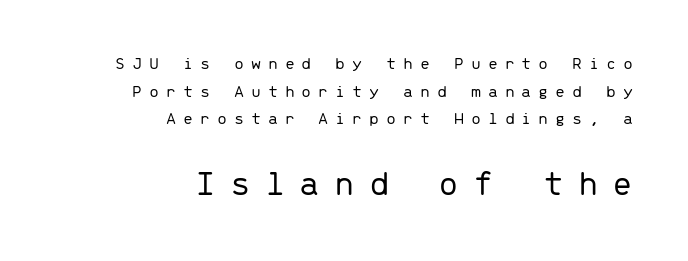
The image shows 37 px light sans-serif type, upright, monospaced; set right-aligned, normal line spacing (1.53x), unusually wide letter spacing (+0.38 em), not underlined; the second (bottom) block is 2.06x larger; low stroke contrast and a medium x-height.
